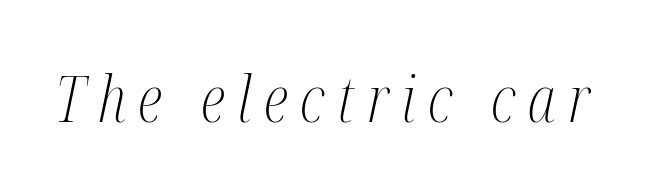
Q: Is the text bold? A: No.
Q: Is the text italic (slanted)? A: Yes, it leans right by about 12 degrees.
Q: Is the typeface a serif or a sans-serif typeface? A: Serif.
Q: Is the text underlined? A: No.
Q: Is the spacing between letters normal or unusually wide? A: Unusually wide.
Q: Width (condensed, normal, or wide)? A: Condensed.
Q: Stroke contrast? A: Medium.
Q: x-height? A: Medium.
Q: Monospaced? A: No.
